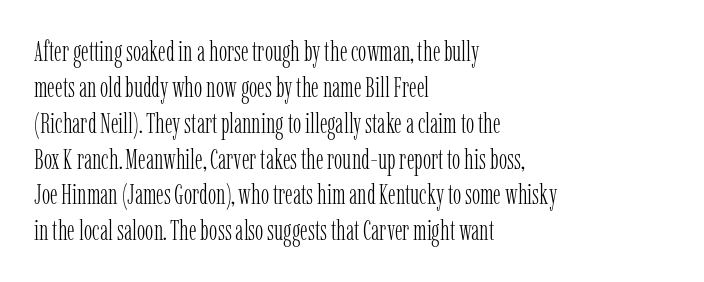
The image shows 28 px light, condensed serif type, upright; set left-aligned, normal line spacing (1.28x), normal letter spacing, not underlined; low stroke contrast and a medium x-height.
